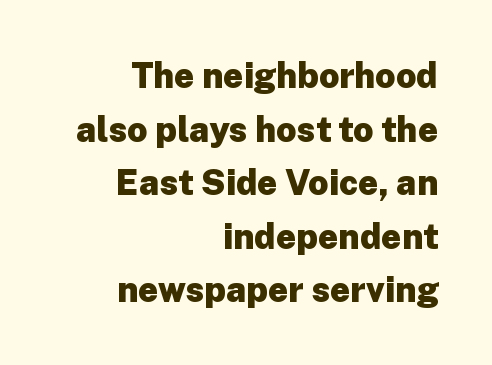
{"serif": "no", "italic": "no", "bold": "yes", "weight": "heavy", "width": "normal", "stroke_contrast": "low", "x_height": "medium", "monospaced": "no", "underline": "no", "align": "right", "line_spacing": "normal", "line_spacing_ratio": 1.53, "letter_spacing": "normal", "letter_spacing_em": 0.0, "glyph_px": 35}
